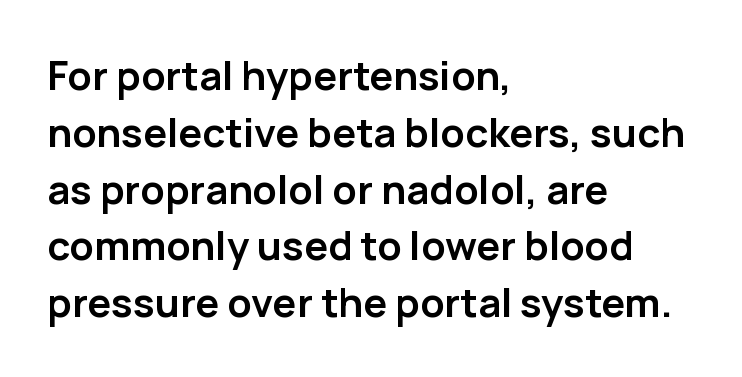
{"serif": "no", "italic": "no", "bold": "yes", "weight": "semibold", "width": "normal", "stroke_contrast": "low", "x_height": "medium", "monospaced": "no", "underline": "no", "align": "left", "line_spacing": "normal", "line_spacing_ratio": 1.42, "letter_spacing": "normal", "letter_spacing_em": 0.0, "glyph_px": 40}
